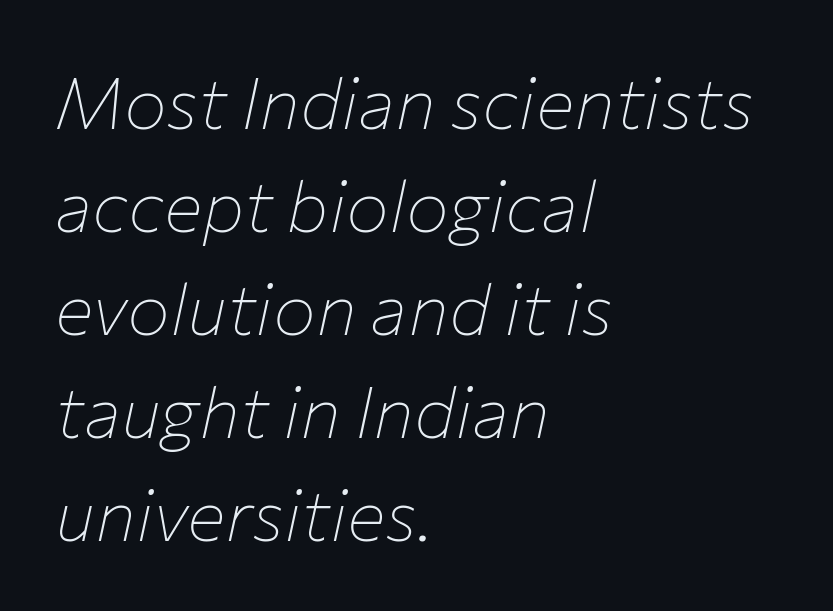
The image shows 72 px thin type, italic (leaning right); set left-aligned, normal line spacing (1.43x), normal letter spacing, not underlined; low stroke contrast and a medium x-height.
